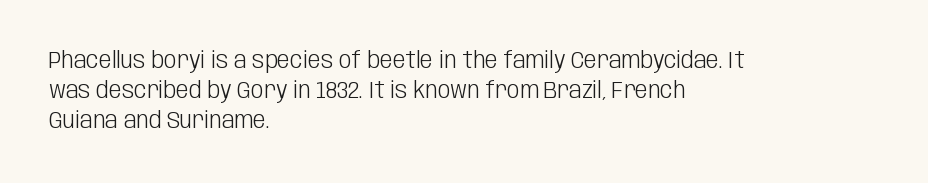
The lines are quadded left. The font sits on the lighter half of the weight spectrum, regular included. Tracking here is standard; glyphs follow each other at the usual distance. Italic? Not at all — the glyphs are vertical. Rule under the text: the space is simply empty.
